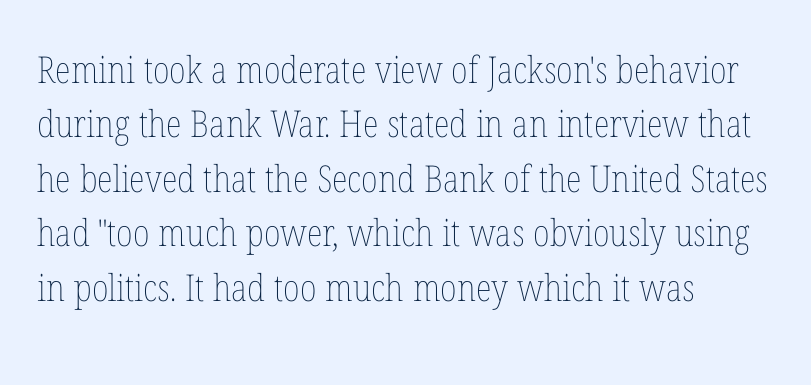
{"italic": "no", "bold": "no", "weight": "thin", "width": "condensed", "stroke_contrast": "low", "x_height": "medium", "monospaced": "no", "underline": "no", "align": "left", "line_spacing": "normal", "line_spacing_ratio": 1.47, "letter_spacing": "normal", "letter_spacing_em": 0.0, "glyph_px": 37}
